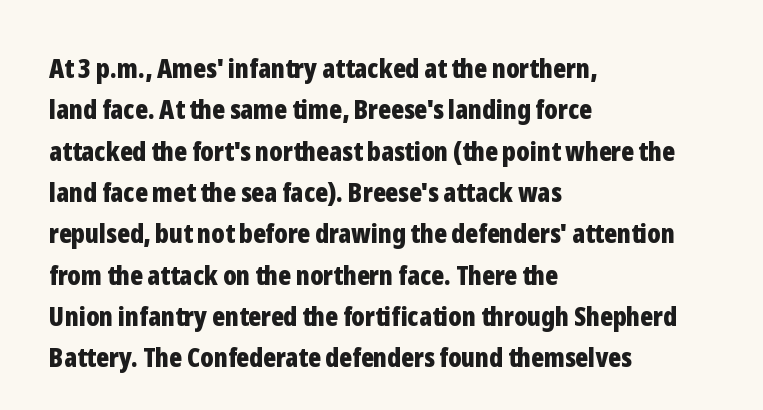
This block has exactly the height ordinary leading produces. The letterforms sit shoulder to shoulder at normal distance. On the weight axis this lands at bold, roughly 700. Line beginnings align vertically; line endings do not. A roman cut, with each character standing at attention.
